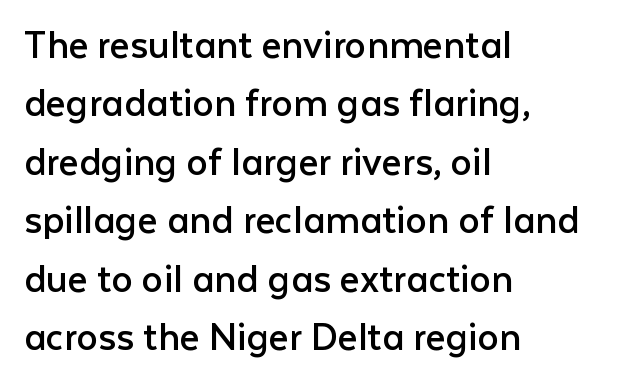
The image shows 43 px regular-weight sans-serif type, upright; set left-aligned, normal line spacing (1.36x), normal letter spacing, not underlined; low stroke contrast and a medium x-height.
